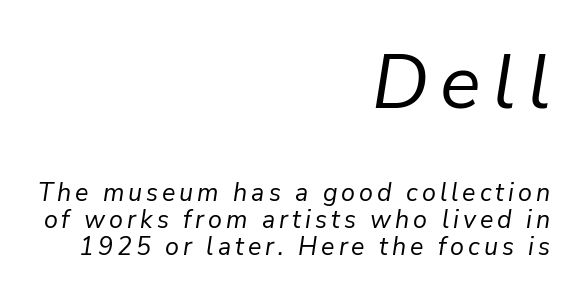
{"italic": "yes", "lean": "right", "slant_degrees": 9, "bold": "no", "weight": "regular", "width": "normal", "stroke_contrast": "low", "x_height": "medium", "monospaced": "no", "underline": "no", "align": "right", "line_spacing": "tight", "line_spacing_ratio": 1.09, "larger_block": "first", "size_ratio": 3.04, "glyph_px": 76}
